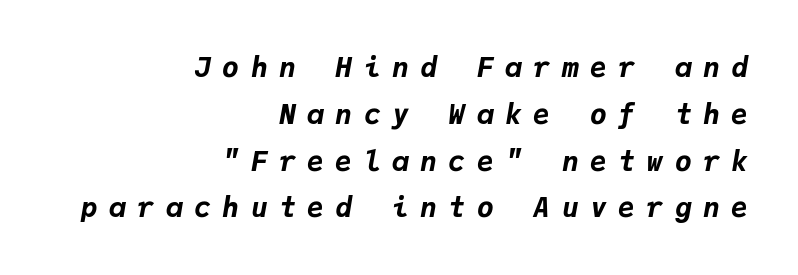
{"italic": "yes", "lean": "right", "slant_degrees": 9, "bold": "yes", "weight": "bold", "width": "normal", "stroke_contrast": "low", "x_height": "medium", "monospaced": "yes", "underline": "no", "align": "right", "line_spacing": "normal", "line_spacing_ratio": 1.67, "letter_spacing": "wide", "letter_spacing_em": 0.41, "glyph_px": 28}
